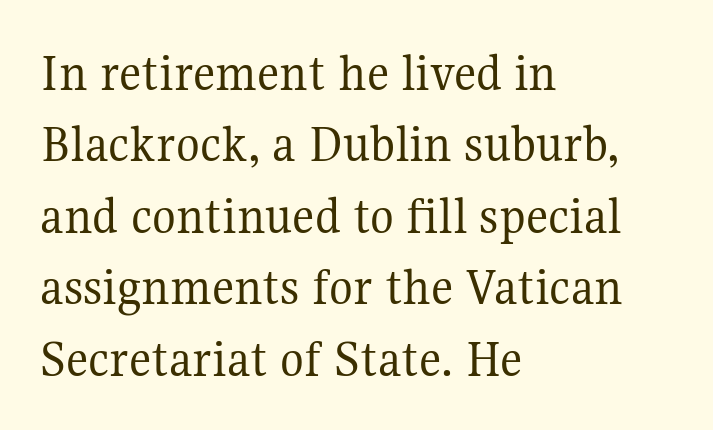
{"serif": "yes", "italic": "no", "bold": "no", "weight": "regular", "width": "normal", "stroke_contrast": "medium", "x_height": "medium", "monospaced": "no", "underline": "no", "align": "left", "line_spacing": "normal", "line_spacing_ratio": 1.3, "letter_spacing": "normal", "letter_spacing_em": 0.0, "glyph_px": 55}
